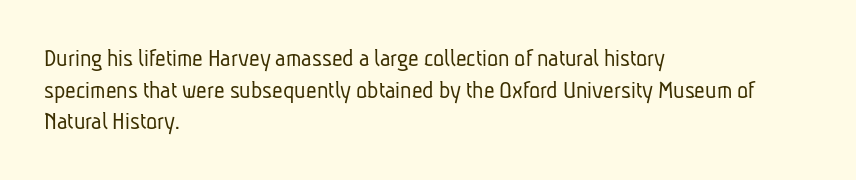
The image shows 26 px text type; set left-aligned, line spacing 1.22x, normal letter spacing, not underlined.
